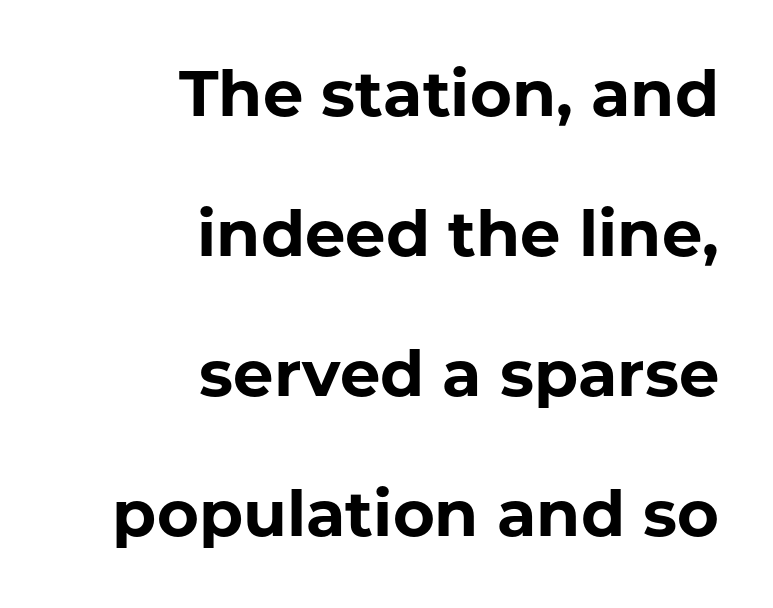
{"serif": "no", "italic": "no", "bold": "yes", "weight": "bold", "width": "normal", "stroke_contrast": "low", "x_height": "medium", "monospaced": "no", "underline": "no", "align": "right", "line_spacing": "loose", "line_spacing_ratio": 2.19, "letter_spacing": "normal", "letter_spacing_em": 0.0, "glyph_px": 64}
